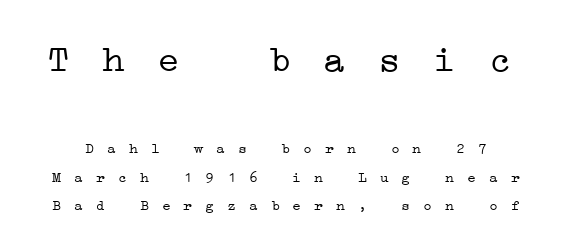
Is the stroke heavy? The answer is a plain regular-or-lighter. Size contrast runs from large at the top to small at the bottom. This sample has the even, mechanical cadence of fixed-width lettering. Beneath every word, the page is bare.
